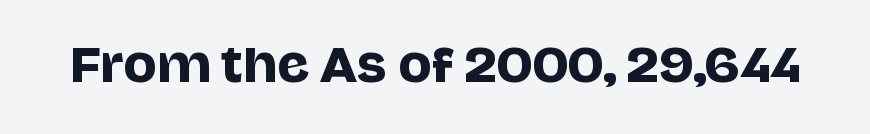
Rule under the text: the space is simply empty. A typesetter would call this proportional, since set widths differ per character. In terms of letterspacing, this is plain default setting. Italic: no, the glyphs are upright roman.
